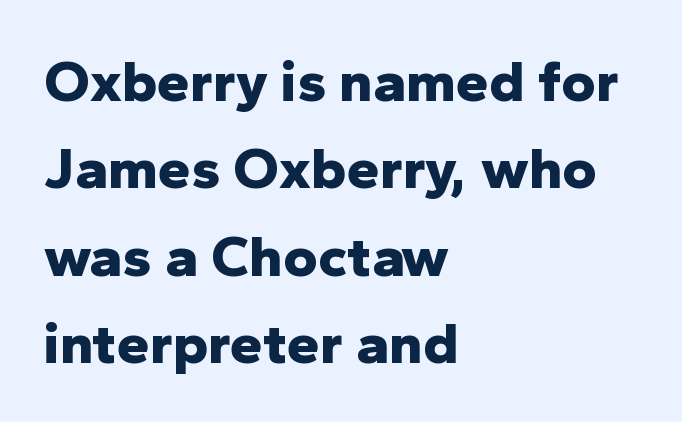
The image shows 59 px bold sans-serif type, upright; set left-aligned, normal line spacing (1.48x), normal letter spacing, not underlined; low stroke contrast and a medium x-height.
